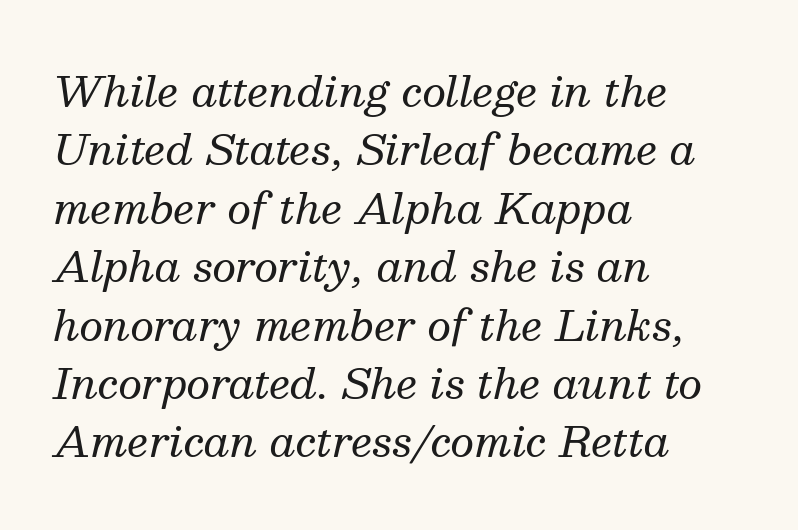
The image shows 42 px regular-weight serif type, italic (leaning right); set left-aligned, normal line spacing (1.39x), normal letter spacing, not underlined; medium stroke contrast and a medium x-height.
